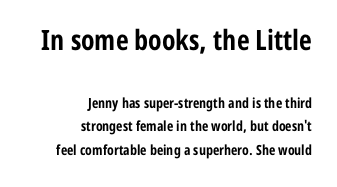
Q: Is the text bold? A: Yes.
Q: Is the text italic (slanted)? A: No, it is upright.
Q: Is the typeface a serif or a sans-serif typeface? A: Sans-serif.
Q: Is the text underlined? A: No.
Q: How is the paragraph aligned? A: Right-aligned.
Q: Is the spacing between letters normal or unusually wide? A: Normal.
Q: Is the spacing between lines tight, normal or loose? A: Normal.
Q: Which block of text is set in a larger size, the first (top) or the second (bottom)? A: The first (top) one.
Q: Width (condensed, normal, or wide)? A: Condensed.
Q: Stroke contrast? A: Low.
Q: x-height? A: Medium.
Q: Monospaced? A: No.
